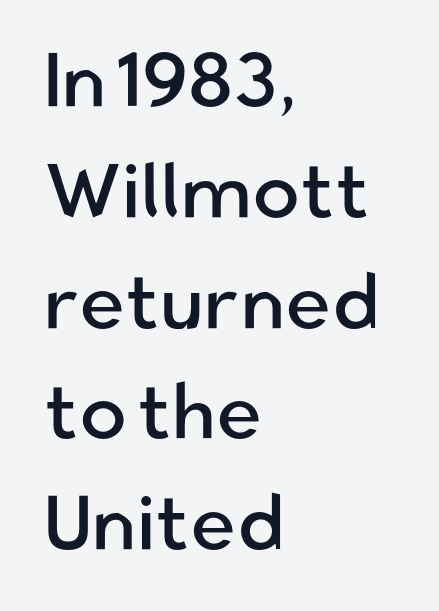
{"serif": "no", "italic": "no", "bold": "no", "weight": "regular", "width": "normal", "stroke_contrast": "low", "x_height": "medium", "monospaced": "no", "underline": "no", "align": "left", "line_spacing": "normal", "line_spacing_ratio": 1.42, "letter_spacing": "normal", "letter_spacing_em": 0.0, "glyph_px": 78}
